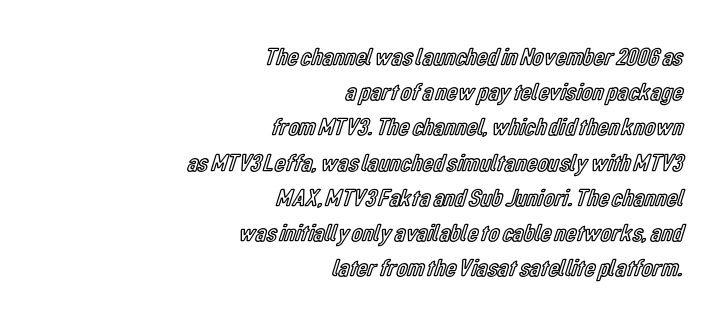
The image shows 25 px text type; set right-aligned, normal line spacing (1.41x), normal letter spacing, not underlined.
